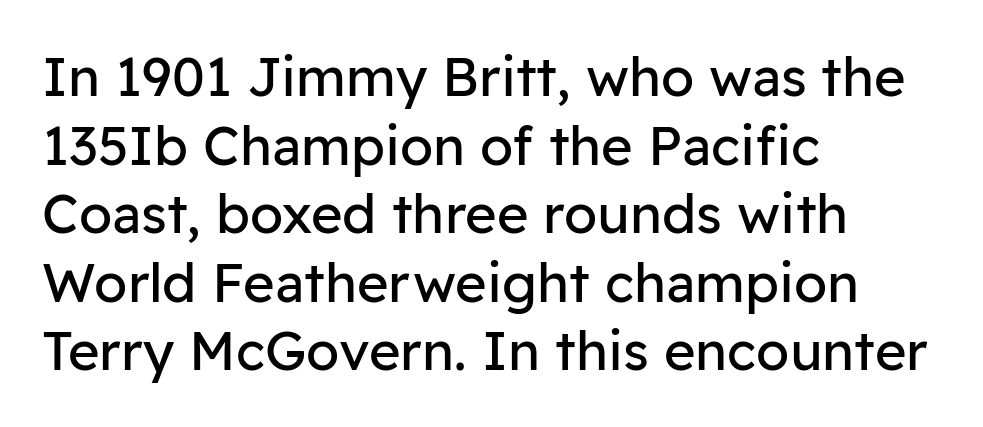
{"serif": "no", "italic": "no", "bold": "no", "weight": "regular", "width": "normal", "stroke_contrast": "low", "x_height": "medium", "monospaced": "no", "underline": "no", "align": "left", "line_spacing": "normal", "line_spacing_ratio": 1.27, "letter_spacing": "normal", "letter_spacing_em": 0.0, "glyph_px": 54}
